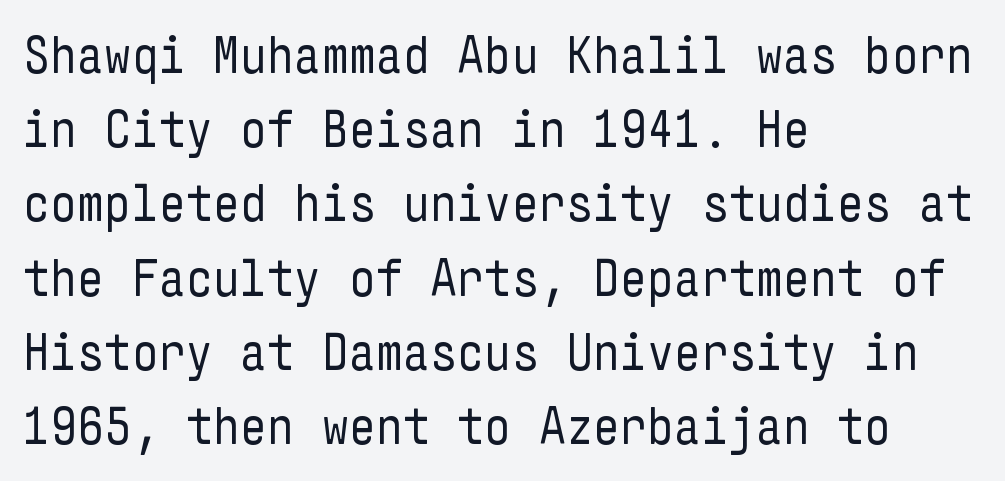
Q: Is the text bold? A: No.
Q: Is the text italic (slanted)? A: No, it is upright.
Q: Is the typeface a serif or a sans-serif typeface? A: Sans-serif.
Q: Is the text underlined? A: No.
Q: How is the paragraph aligned? A: Left-aligned.
Q: Is the spacing between letters normal or unusually wide? A: Normal.
Q: Is the spacing between lines tight, normal or loose? A: Normal.
Q: Width (condensed, normal, or wide)? A: Condensed.
Q: Stroke contrast? A: Low.
Q: x-height? A: Medium.
